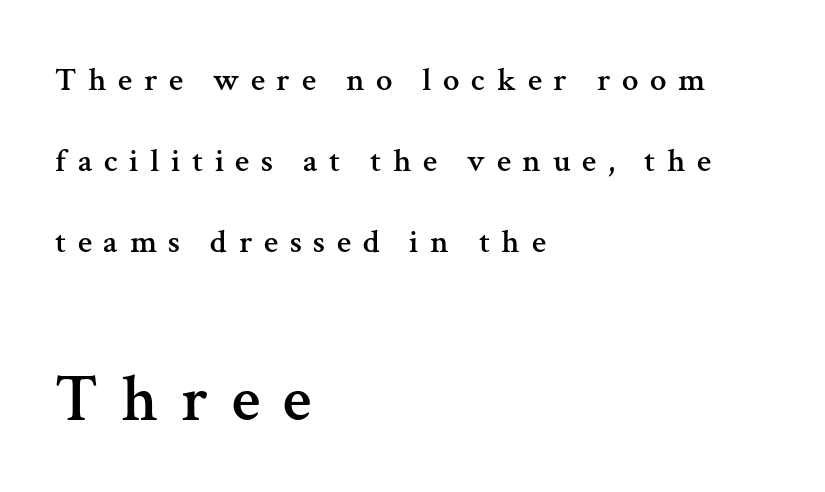
{"serif": "yes", "italic": "no", "width": "normal", "stroke_contrast": "medium", "x_height": "medium", "monospaced": "no", "underline": "no", "align": "left", "line_spacing": "loose", "line_spacing_ratio": 2.46, "letter_spacing": "wide", "letter_spacing_em": 0.35, "larger_block": "second", "size_ratio": 2.0, "glyph_px": 66}
